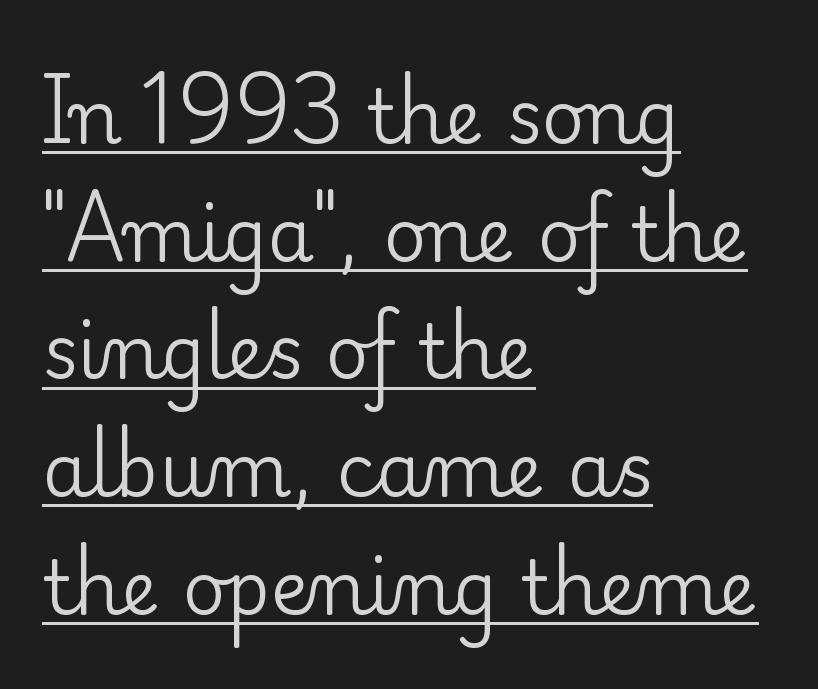
Look at the tracking — it's just the regular setting, nothing added. Character widths vary here, with narrow letters taking less room than wide ones. Is there any slant? The stems are plumb. The vertical gap from one line to the next is medium. Examine the stroke ends and you'll spot serifs. This sample is left-justified, so line endings fall wherever the words run out.
